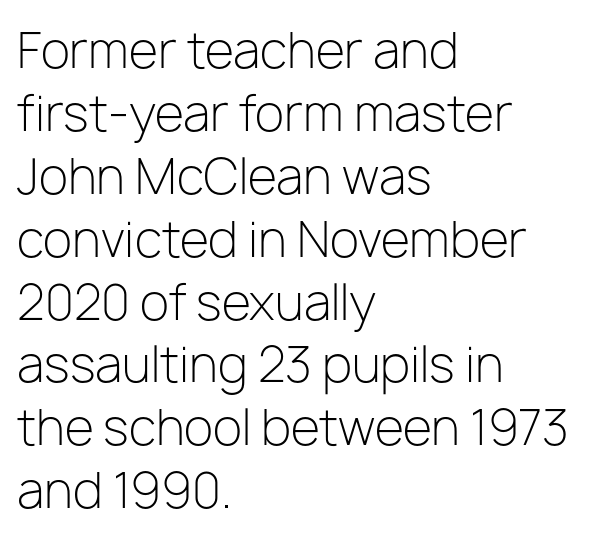
{"serif": "no", "italic": "no", "bold": "no", "weight": "light", "width": "normal", "stroke_contrast": "low", "x_height": "medium", "monospaced": "no", "underline": "no", "align": "left", "line_spacing": "normal", "line_spacing_ratio": 1.31, "letter_spacing": "normal", "letter_spacing_em": 0.0, "glyph_px": 48}
